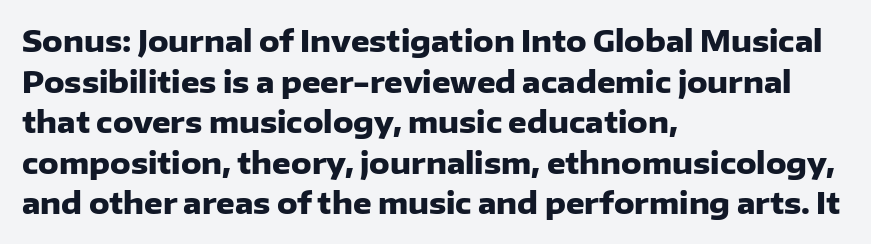
Q: Is the text bold? A: Yes.
Q: Is the text italic (slanted)? A: No, it is upright.
Q: Is the typeface a serif or a sans-serif typeface? A: Sans-serif.
Q: Is the text underlined? A: No.
Q: How is the paragraph aligned? A: Left-aligned.
Q: Is the spacing between letters normal or unusually wide? A: Normal.
Q: Is the spacing between lines tight, normal or loose? A: Normal.
Q: Width (condensed, normal, or wide)? A: Normal.
Q: Stroke contrast? A: Low.
Q: x-height? A: Medium.
Q: Monospaced? A: No.
